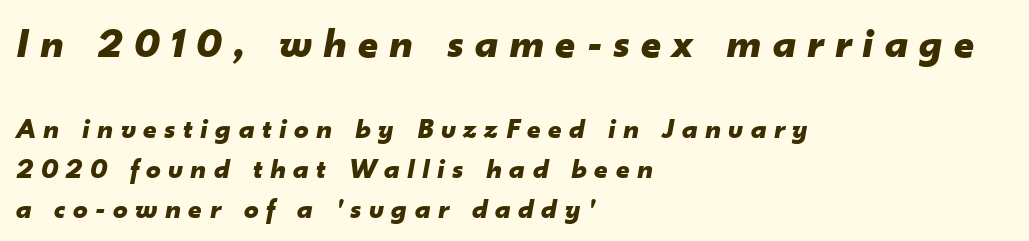
{"italic": "yes", "lean": "right", "slant_degrees": 10, "bold": "yes", "weight": "bold", "width": "normal", "stroke_contrast": "low", "x_height": "small", "monospaced": "no", "underline": "no", "align": "left", "line_spacing": "normal", "line_spacing_ratio": 1.38, "letter_spacing": "wide", "letter_spacing_em": 0.26, "larger_block": "first", "size_ratio": 1.48, "glyph_px": 43}
